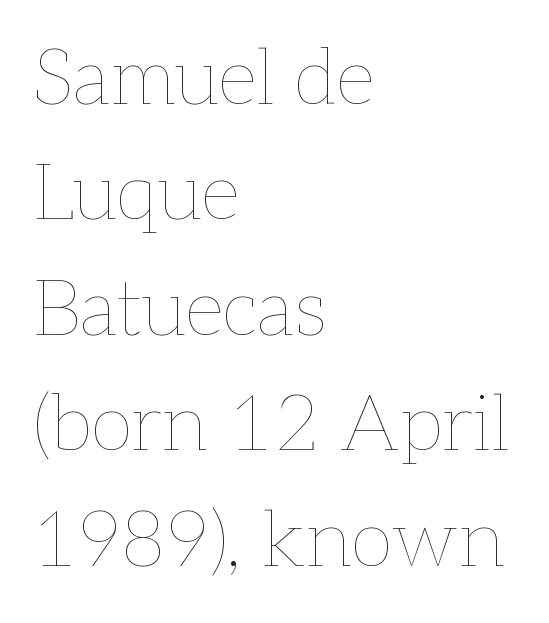
Q: Is the text bold? A: No.
Q: Is the text italic (slanted)? A: No, it is upright.
Q: Is the text underlined? A: No.
Q: How is the paragraph aligned? A: Left-aligned.
Q: Is the spacing between letters normal or unusually wide? A: Normal.
Q: Is the spacing between lines tight, normal or loose? A: Normal.
Q: Width (condensed, normal, or wide)? A: Normal.
Q: Stroke contrast? A: Low.
Q: x-height? A: Medium.
Q: Monospaced? A: No.
